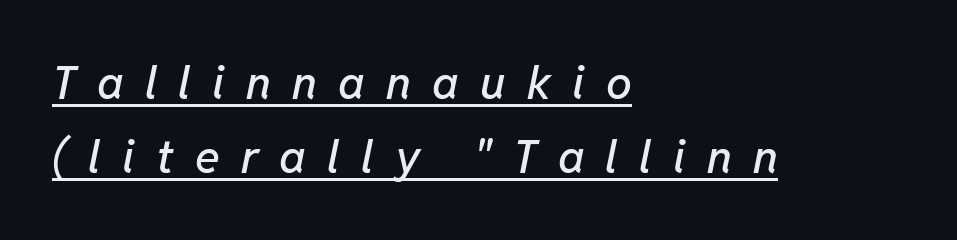
The image shows 46 px text type, italic (leaning right); set left-aligned, normal line spacing (1.61x), unusually wide letter spacing (+0.46 em), underlined; low stroke contrast and a medium x-height.
